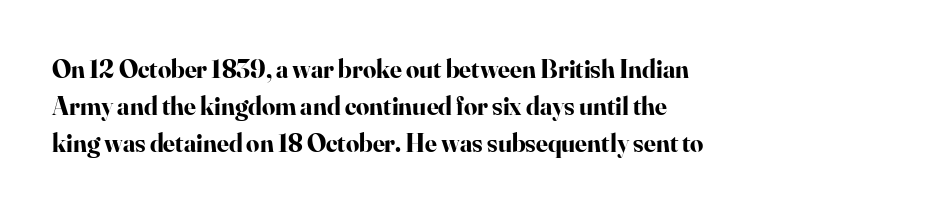
Notice how descenders clear the ascenders below comfortably — that's standard leading. Compared with an ordinary text face, these strokes are far heavier — a full bold. Compared with typical body copy, the letter spacing here is the same. Italic: no, the glyphs are upright roman. The rag falls on the right side of this text block. Descenders hang freely into open space.
